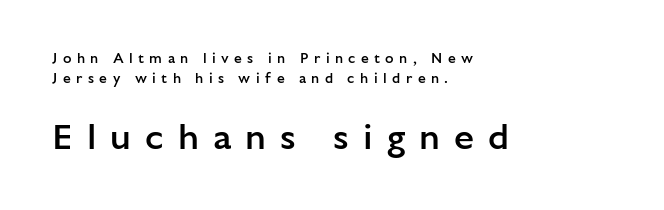
The image shows 36 px semibold sans-serif type, upright; set left-aligned, normal line spacing (1.43x), unusually wide letter spacing (+0.39 em), not underlined; the second (bottom) block is 2.57x larger; low stroke contrast and a medium x-height.
